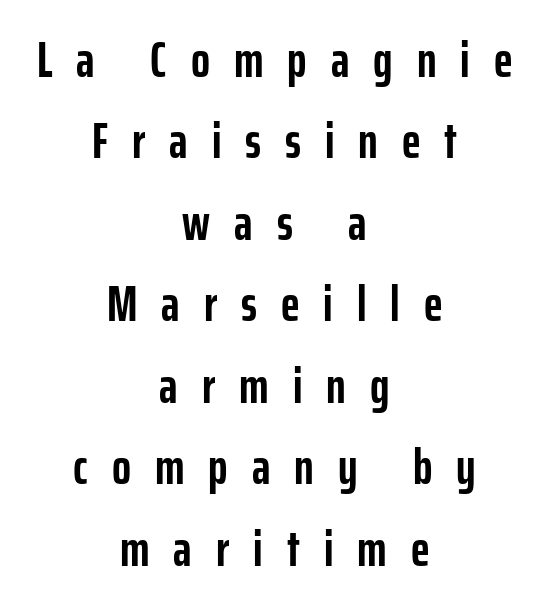
A roman cut, with each character standing at attention. Each row of text sits above clean, open space. What's the leading like? Ordinary, nothing unusual. The rag falls on both sides of this text block equally. The typeface chosen for these lines omits serifs.
